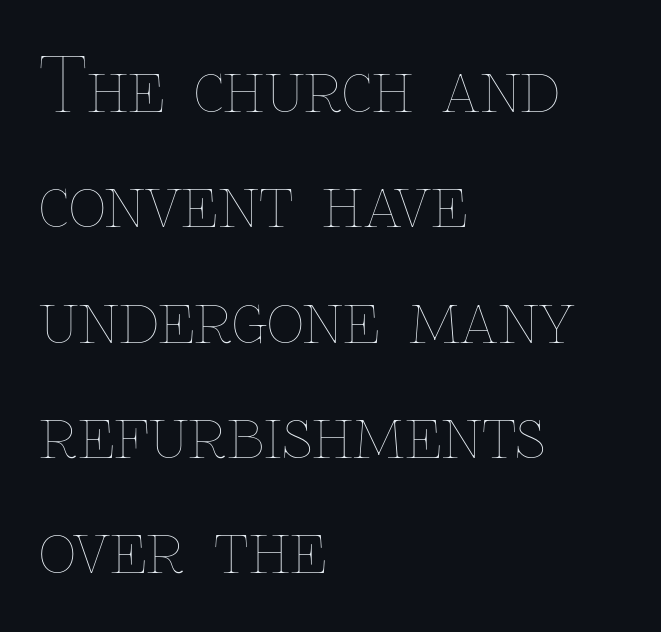
{"italic": "no", "bold": "no", "weight": "thin", "width": "normal", "stroke_contrast": "low", "x_height": "medium", "monospaced": "no", "underline": "no", "align": "left", "line_spacing": "normal", "line_spacing_ratio": 1.58, "letter_spacing": "normal", "letter_spacing_em": 0.0, "glyph_px": 73}
